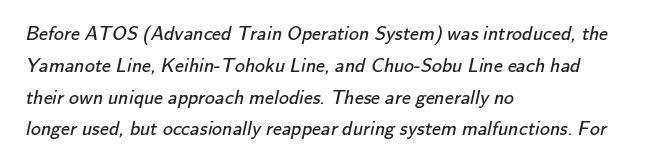
{"bold": "no", "underline": "no", "align": "left", "line_spacing": "normal", "line_spacing_ratio": 1.59, "letter_spacing": "normal", "letter_spacing_em": 0.0, "glyph_px": 20}
